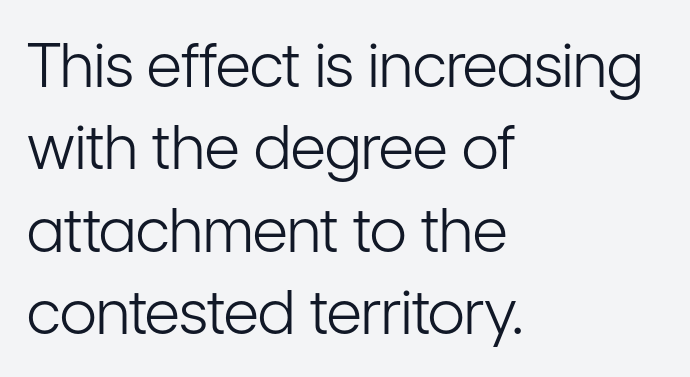
The image shows 61 px light, condensed sans-serif type, upright; set left-aligned, normal line spacing (1.35x), normal letter spacing, not underlined; low stroke contrast and a medium x-height.
